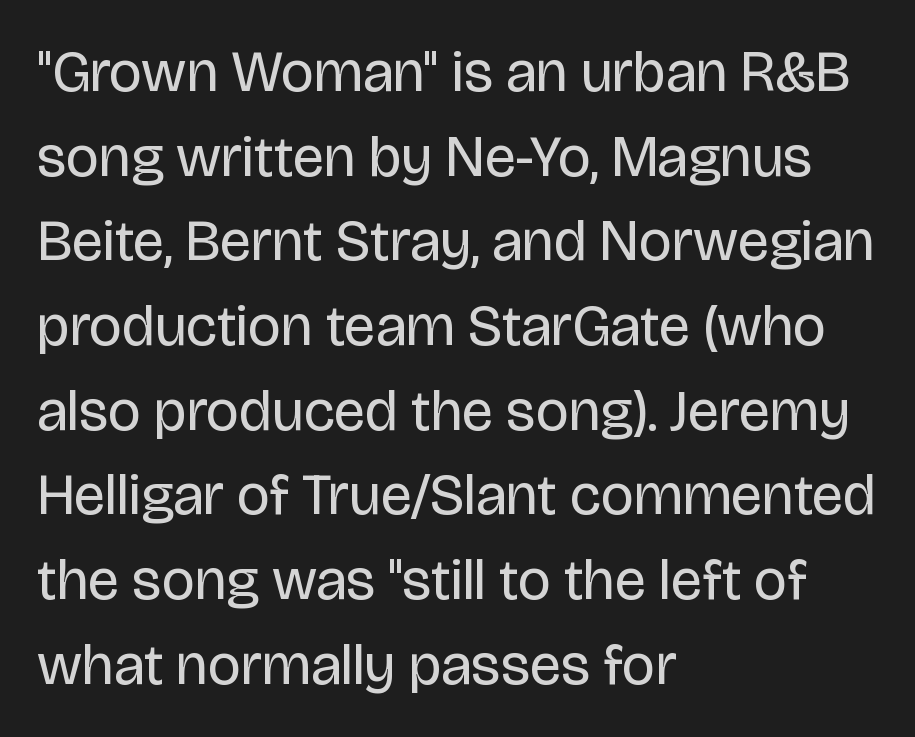
Q: Is the text bold? A: No.
Q: Is the text italic (slanted)? A: No, it is upright.
Q: Is the typeface a serif or a sans-serif typeface? A: Sans-serif.
Q: Is the text underlined? A: No.
Q: How is the paragraph aligned? A: Left-aligned.
Q: Is the spacing between letters normal or unusually wide? A: Normal.
Q: Is the spacing between lines tight, normal or loose? A: Normal.
Q: Width (condensed, normal, or wide)? A: Normal.
Q: Stroke contrast? A: Low.
Q: x-height? A: Large.
Q: Monospaced? A: No.
